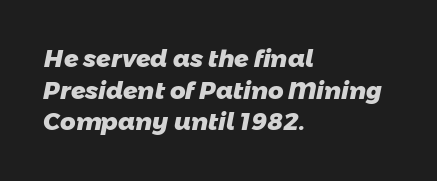
The image shows 24 px bold type; set left-aligned, normal line spacing (1.32x), normal letter spacing, not underlined.
